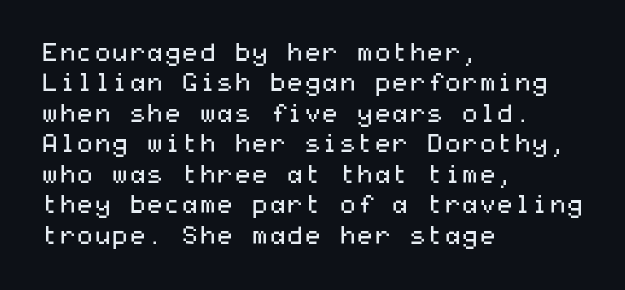
Q: Is the text bold? A: No.
Q: Is the text italic (slanted)? A: No, it is upright.
Q: Is the text underlined? A: No.
Q: How is the paragraph aligned? A: Left-aligned.
Q: Is the spacing between letters normal or unusually wide? A: Normal.
